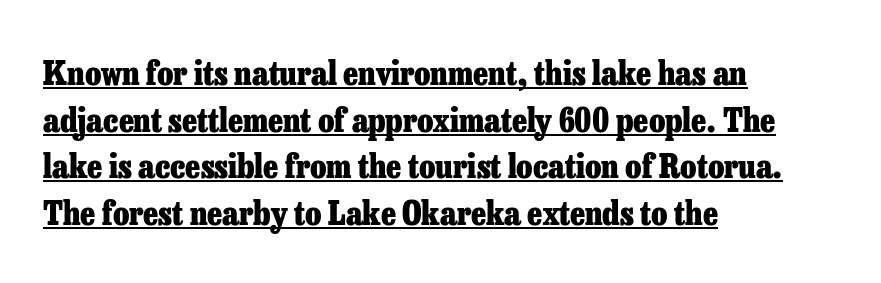
Q: Is the text bold? A: Yes.
Q: Is the text italic (slanted)? A: No, it is upright.
Q: Is the typeface a serif or a sans-serif typeface? A: Serif.
Q: Is the text underlined? A: Yes.
Q: How is the paragraph aligned? A: Left-aligned.
Q: Is the spacing between letters normal or unusually wide? A: Normal.
Q: Is the spacing between lines tight, normal or loose? A: Normal.
Q: Width (condensed, normal, or wide)? A: Normal.
Q: Stroke contrast? A: Low.
Q: x-height? A: Medium.
Q: Monospaced? A: No.
